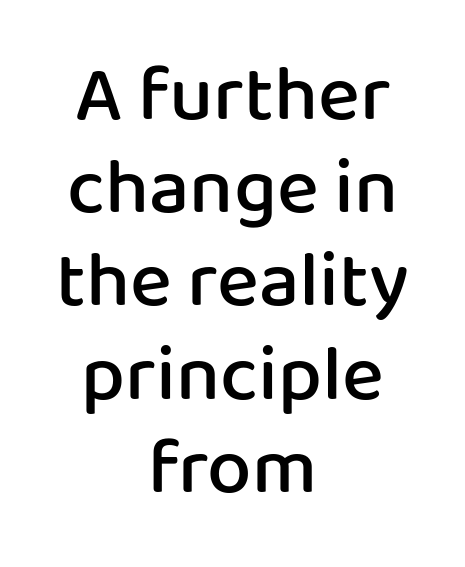
Observe the ordinary spacing: letters are neighbours, not strangers. Where is the straight margin? There isn't one; the lines are centered. Does the lettering tilt? It doesn't — this is upright. The space beneath each line is pristine and unruled. This sample uses a sans-serif face. These lines are rendered in a variable-pitch font.
